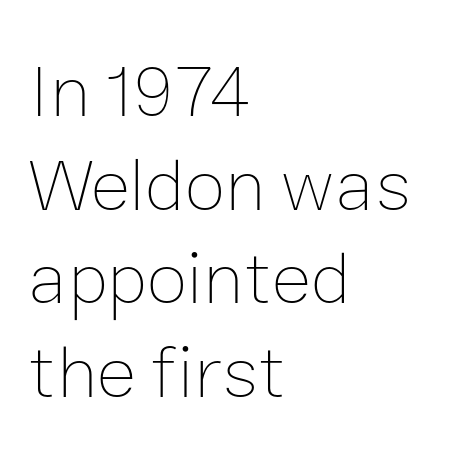
{"italic": "no", "bold": "no", "weight": "thin", "width": "normal", "stroke_contrast": "low", "x_height": "medium", "monospaced": "no", "underline": "no", "align": "left", "line_spacing": "normal", "line_spacing_ratio": 1.25, "letter_spacing": "normal", "letter_spacing_em": 0.0, "glyph_px": 75}
